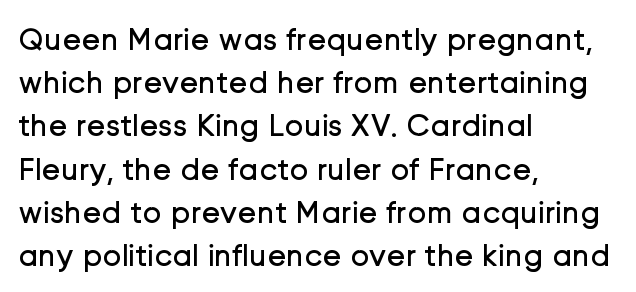
Q: Is the text bold? A: No.
Q: Is the text italic (slanted)? A: No, it is upright.
Q: Is the typeface a serif or a sans-serif typeface? A: Sans-serif.
Q: Is the text underlined? A: No.
Q: How is the paragraph aligned? A: Left-aligned.
Q: Is the spacing between letters normal or unusually wide? A: Normal.
Q: Is the spacing between lines tight, normal or loose? A: Normal.
Q: Width (condensed, normal, or wide)? A: Normal.
Q: Stroke contrast? A: Low.
Q: x-height? A: Medium.
Q: Monospaced? A: No.
